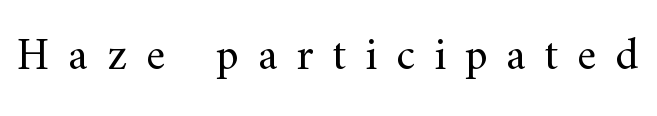
Q: Is the text bold? A: No.
Q: Is the text italic (slanted)? A: No, it is upright.
Q: Is the typeface a serif or a sans-serif typeface? A: Serif.
Q: Is the text underlined? A: No.
Q: Is the spacing between letters normal or unusually wide? A: Unusually wide.
Q: Width (condensed, normal, or wide)? A: Normal.
Q: Stroke contrast? A: Medium.
Q: x-height? A: Small.
Q: Monospaced? A: No.
